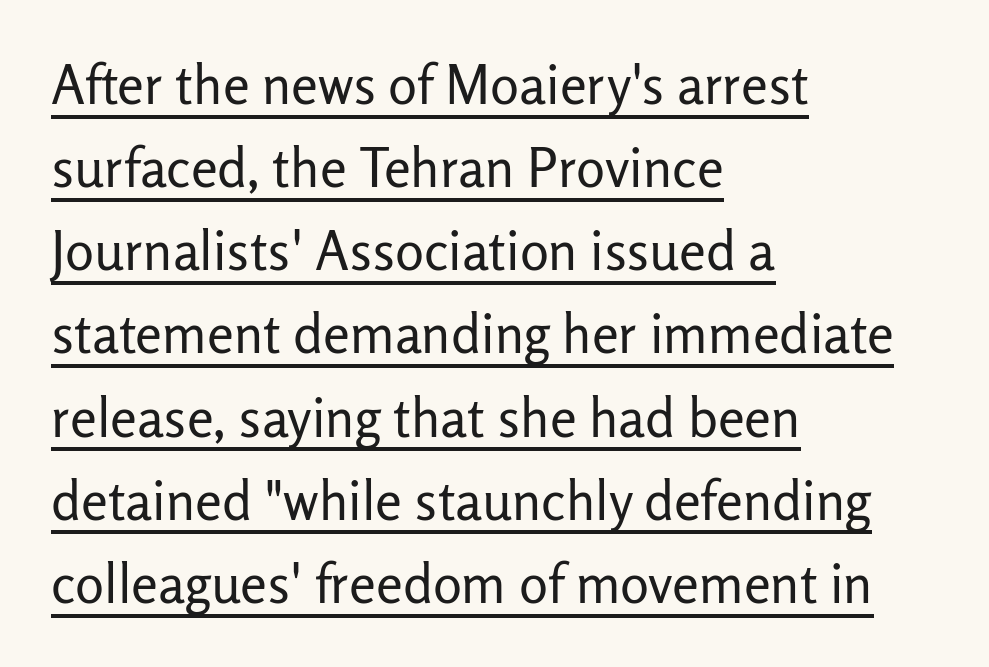
Q: Is the text bold? A: No.
Q: Is the text italic (slanted)? A: No, it is upright.
Q: Is the typeface a serif or a sans-serif typeface? A: Sans-serif.
Q: Is the text underlined? A: Yes.
Q: How is the paragraph aligned? A: Left-aligned.
Q: Is the spacing between letters normal or unusually wide? A: Normal.
Q: Is the spacing between lines tight, normal or loose? A: Normal.
Q: Width (condensed, normal, or wide)? A: Normal.
Q: Stroke contrast? A: Low.
Q: x-height? A: Medium.
Q: Monospaced? A: No.
